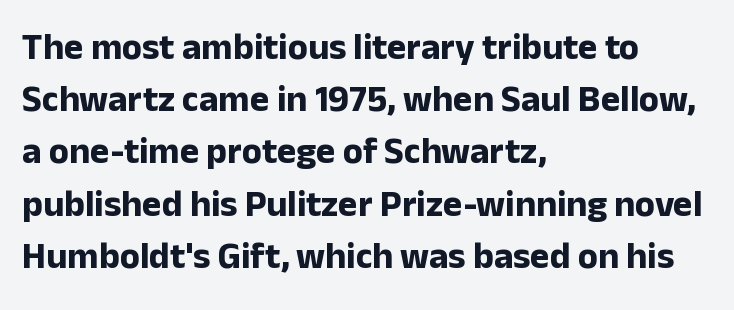
Q: Is the text bold? A: Yes.
Q: Is the text italic (slanted)? A: No, it is upright.
Q: Is the typeface a serif or a sans-serif typeface? A: Sans-serif.
Q: Is the text underlined? A: No.
Q: How is the paragraph aligned? A: Left-aligned.
Q: Is the spacing between letters normal or unusually wide? A: Normal.
Q: Is the spacing between lines tight, normal or loose? A: Normal.
Q: Width (condensed, normal, or wide)? A: Normal.
Q: Stroke contrast? A: Low.
Q: x-height? A: Medium.
Q: Monospaced? A: No.
